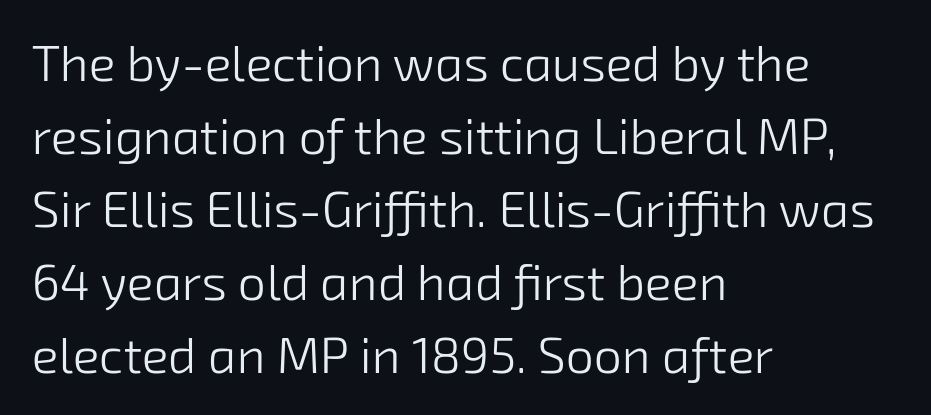
Casual observation: everything's shoved over to the left. In terms of letterspacing, this is plain default setting. Successive baselines arrive at the customary interval. The font sits on the lighter half of the weight spectrum, regular included. This sample has the flowing, uneven cadence of proportional lettering.
